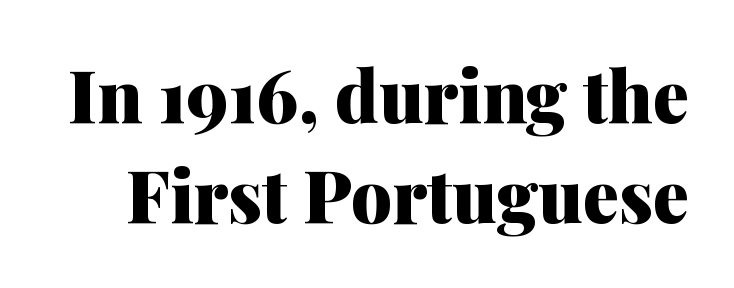
The rendering shows small feet on the letterforms — a serif design. Only glyphs here, with clear space below each row. The letters advance in unequal steps, a hallmark of proportional type. One glance says typical: line gaps are just what's usual. Italic? Not at all — the glyphs are vertical. Bold? Absolutely — the strokes are thick and heavy.
